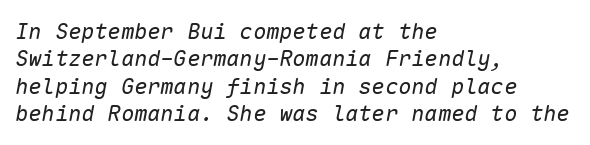
These glyphs show unthickened strokes, regular width or finer. Tracking here is standard; glyphs follow each other at the usual distance. Rendered with sloped, italic letterforms. A student would call this left alignment; a typographer would say flush left, rag right.
